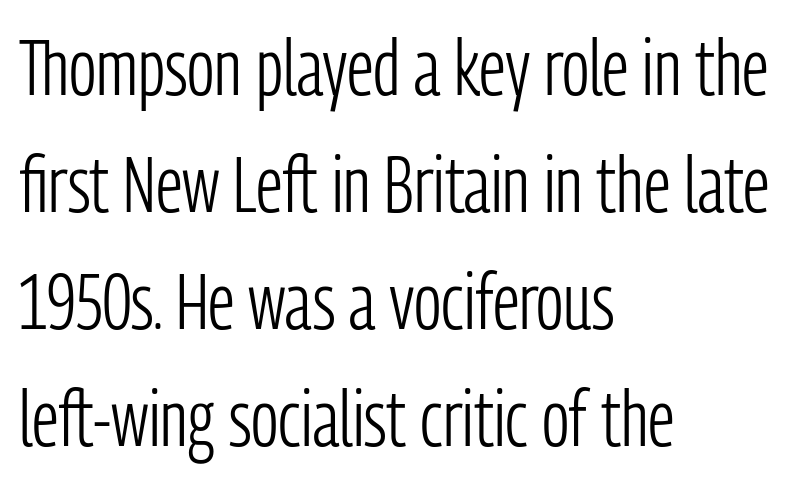
The image shows 78 px light, condensed sans-serif type, upright; set left-aligned, normal line spacing (1.5x), normal letter spacing, not underlined; low stroke contrast and a medium x-height.
